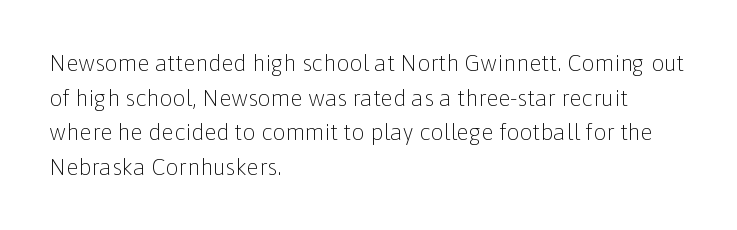
Vertical strokes here are truly vertical. Is the block centered? No — it sits flush against the left margin. Standard letterfit; no display-style spreading of the glyphs. This is not heavy type; no bold has been used.
